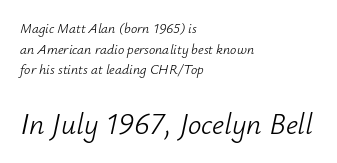
In terms of letterspacing, this is plain default setting. Casual observation: everything's shoved over to the left. These lines sit exactly where default settings would place them. The space beneath each line is pristine and unruled.
